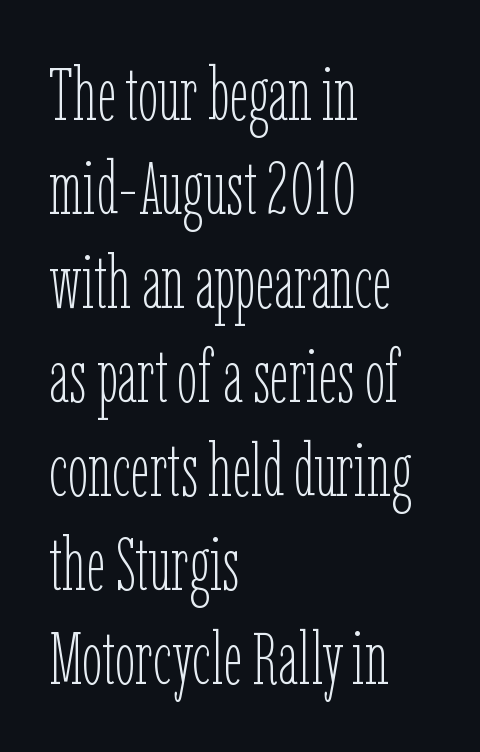
The letterforms sit at book weight or below. Designer's note — italics off, roman on. Proportional: the letters do not fall into vertical columns. This sample uses plain, unmodified letter spacing.
